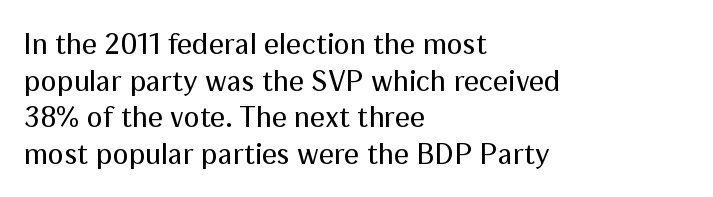
{"serif": "no", "italic": "no", "bold": "no", "weight": "regular", "width": "normal", "stroke_contrast": "medium", "x_height": "medium", "monospaced": "no", "underline": "no", "align": "left", "line_spacing_ratio": 1.22, "letter_spacing": "normal", "letter_spacing_em": 0.0, "glyph_px": 30}
